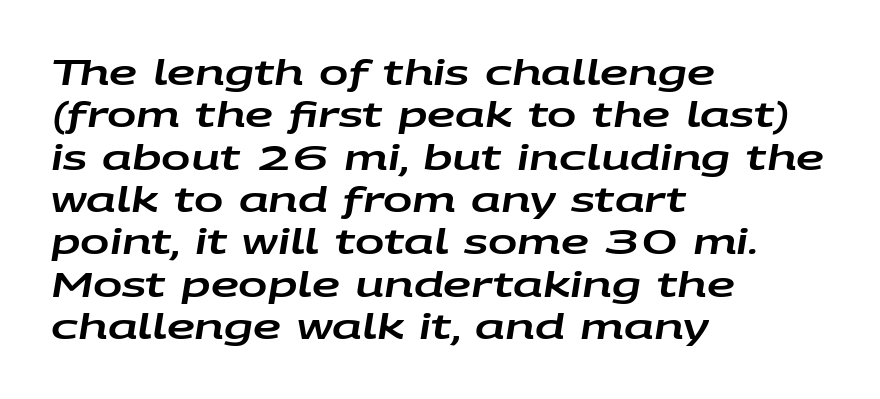
Q: Is the text italic (slanted)? A: Yes, it leans right by about 9 degrees.
Q: Is the text underlined? A: No.
Q: How is the paragraph aligned? A: Left-aligned.
Q: Is the spacing between letters normal or unusually wide? A: Normal.
Q: Width (condensed, normal, or wide)? A: Wide.
Q: Stroke contrast? A: Low.
Q: x-height? A: Large.
Q: Monospaced? A: No.
